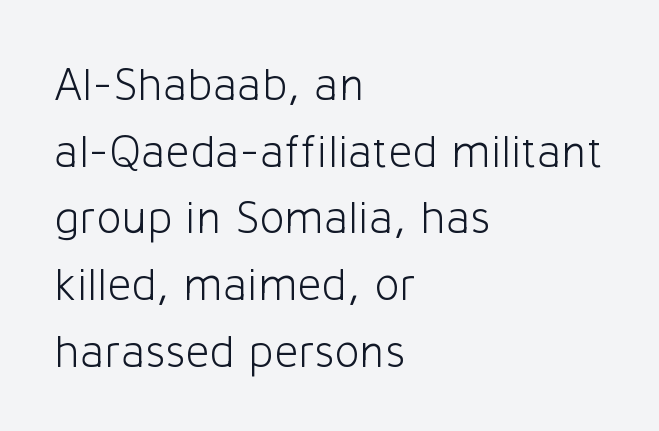
The image shows 47 px light sans-serif type, upright; set left-aligned, normal line spacing (1.42x), normal letter spacing, not underlined; low stroke contrast and a medium x-height.
